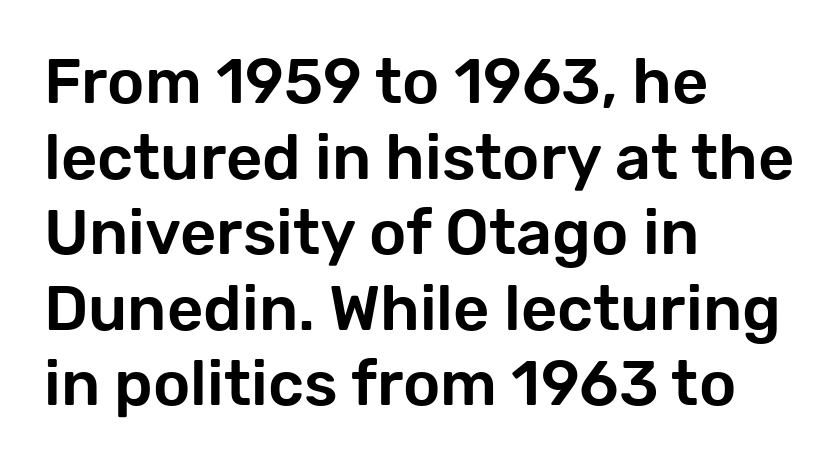
Notice how the stems are strictly vertical — no italics here. Has an underline been added? It has not. Varying glyph widths throughout — classic text-font behaviour. Line starts are locked; line ends wander. There is no visible air inserted between adjacent glyphs. The face used here is a sans, in the tradition of grotesques and geometrics.
